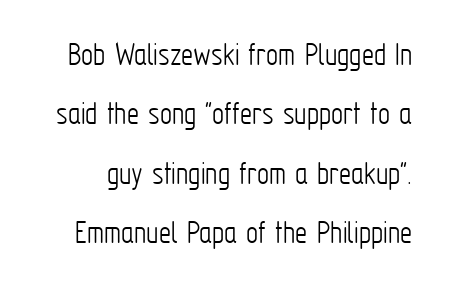
Note the varied advance widths — an 'i' is clearly narrower than an 'm'. These lines are composed in type without serifs. A bare baseline throughout the passage. Italic? Not at all — the glyphs are vertical.
